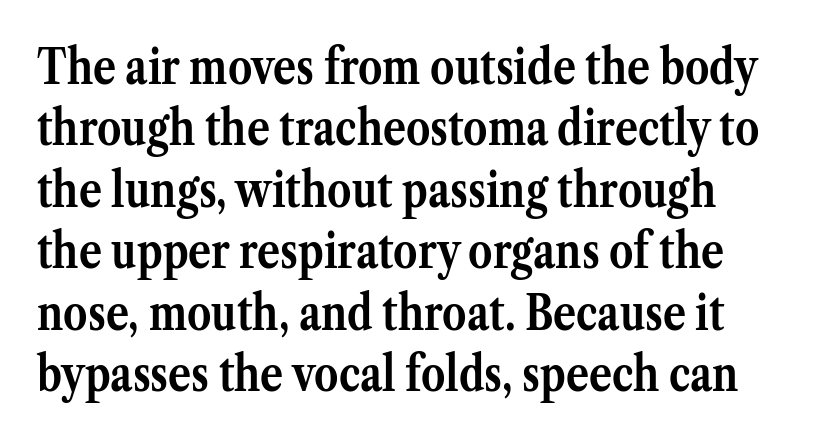
The image shows 48 px semibold serif type, upright; set normal line spacing (1.28x), normal letter spacing, not underlined; medium stroke contrast and a medium x-height.
